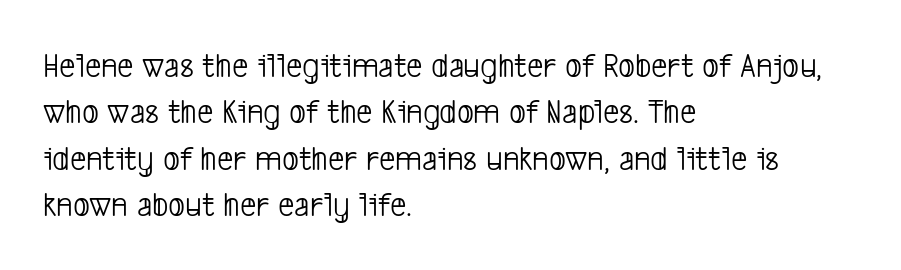
The image shows 36 px light, condensed sans-serif type; set left-aligned, normal line spacing (1.29x), normal letter spacing, not underlined; low stroke contrast and a medium x-height.
